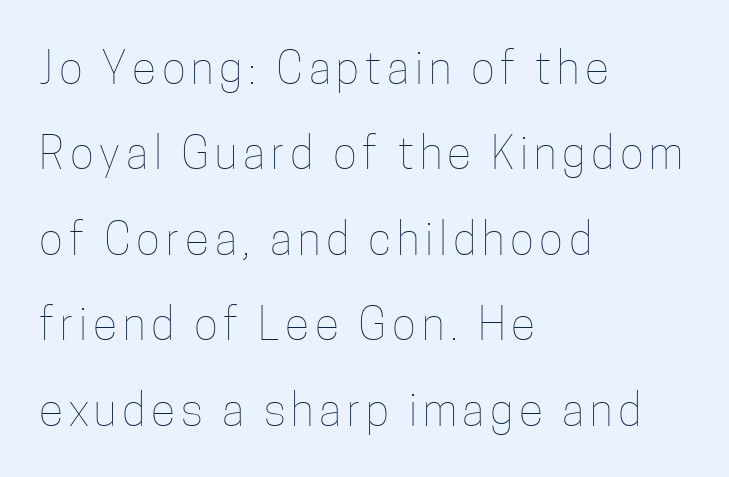
Q: Is the text bold? A: No.
Q: Is the text italic (slanted)? A: No, it is upright.
Q: Is the text underlined? A: No.
Q: How is the paragraph aligned? A: Left-aligned.
Q: Is the spacing between lines tight, normal or loose? A: Loose.
Q: Width (condensed, normal, or wide)? A: Condensed.
Q: Stroke contrast? A: Low.
Q: x-height? A: Medium.
Q: Monospaced? A: No.
